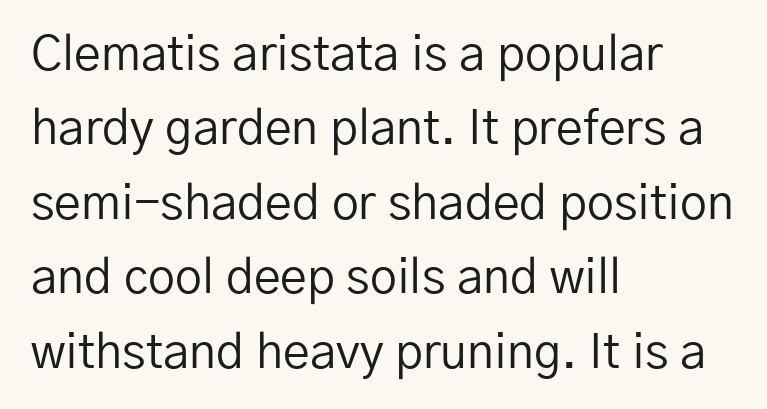
What kind of face is this? One without serifs — a sans. How would I describe the line gaps? Plain and ordinary. Tracking here is standard; glyphs follow each other at the usual distance. No extra ink here — the face is not bold. Nope, not italic — everything's standing straight. These lines are rendered in a variable-pitch font.
